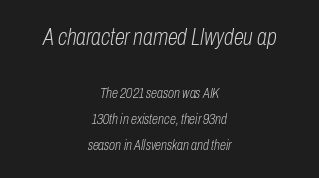
Q: Is the text bold? A: No.
Q: Is the text italic (slanted)? A: Yes, it leans right by about 10 degrees.
Q: Is the text underlined? A: No.
Q: How is the paragraph aligned? A: Centered.
Q: Is the spacing between letters normal or unusually wide? A: Normal.
Q: Which block of text is set in a larger size, the first (top) or the second (bottom)? A: The first (top) one.
